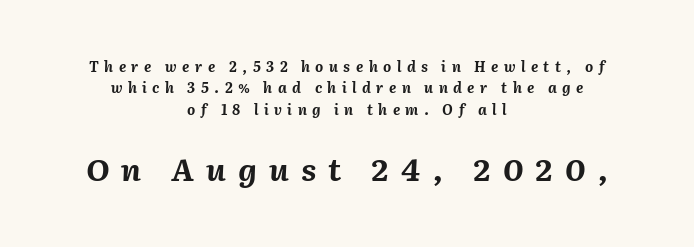
Q: Is the text bold? A: Yes.
Q: Is the text italic (slanted)? A: Yes, it leans right by about 2 degrees.
Q: Is the text underlined? A: No.
Q: How is the paragraph aligned? A: Centered.
Q: Is the spacing between letters normal or unusually wide? A: Unusually wide.
Q: Is the spacing between lines tight, normal or loose? A: Normal.
Q: Which block of text is set in a larger size, the first (top) or the second (bottom)? A: The second (bottom) one.
Q: Width (condensed, normal, or wide)? A: Normal.
Q: Stroke contrast? A: Medium.
Q: x-height? A: Medium.
Q: Monospaced? A: No.
